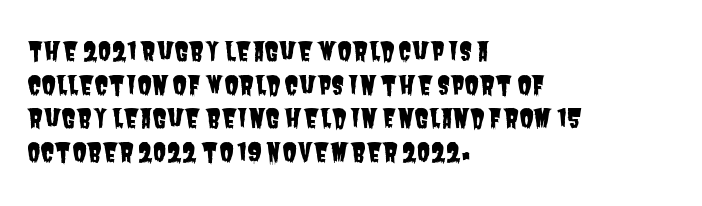
The image shows 26 px text type; set left-aligned, normal line spacing (1.29x), normal letter spacing, not underlined.
